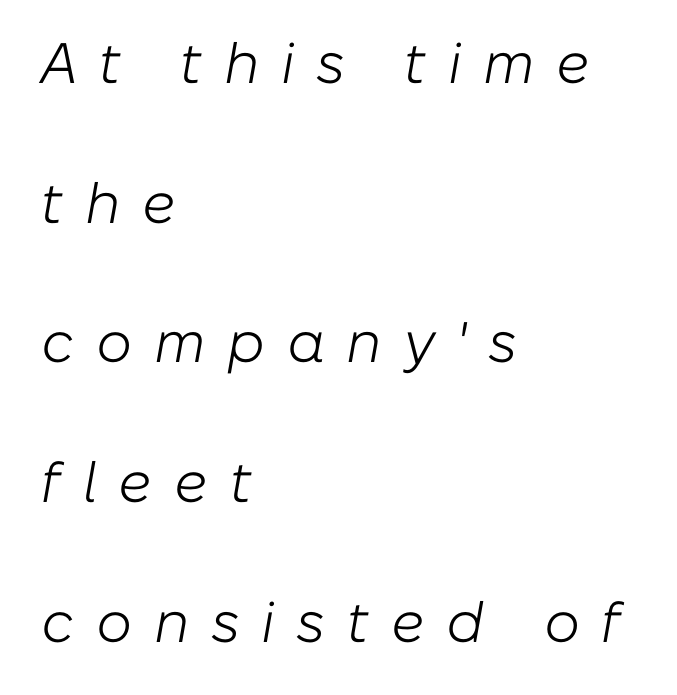
The image shows 57 px light type, italic (leaning right); set left-aligned, loose line spacing (2.45x), unusually wide letter spacing (+0.38 em), not underlined; low stroke contrast and a medium x-height.
